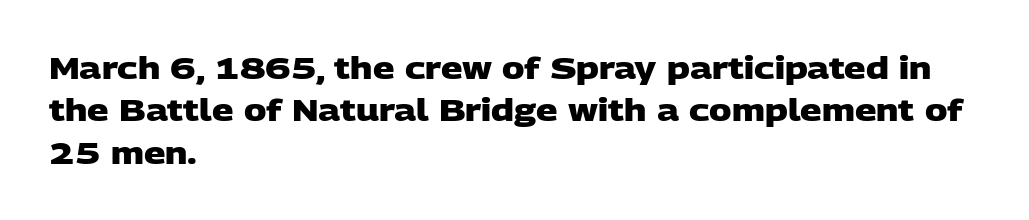
Q: Is the text bold? A: Yes.
Q: Is the typeface a serif or a sans-serif typeface? A: Sans-serif.
Q: Is the text underlined? A: No.
Q: How is the paragraph aligned? A: Left-aligned.
Q: Is the spacing between letters normal or unusually wide? A: Normal.
Q: Is the spacing between lines tight, normal or loose? A: Normal.
Q: Width (condensed, normal, or wide)? A: Wide.
Q: Stroke contrast? A: Low.
Q: x-height? A: Large.
Q: Monospaced? A: No.
